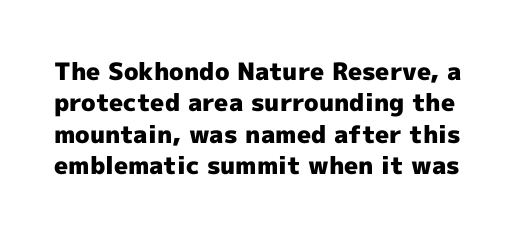
{"italic": "no", "bold": "yes", "underline": "no", "line_spacing": "normal", "line_spacing_ratio": 1.31, "letter_spacing": "normal", "letter_spacing_em": 0.0, "glyph_px": 24}
